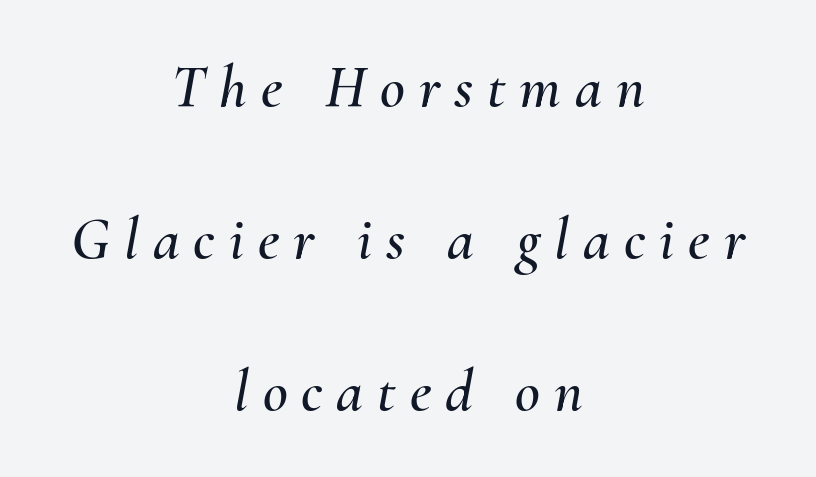
The image shows 61 px text type, italic (leaning right); set centered, loose line spacing (2.49x), unusually wide letter spacing (+0.23 em), not underlined; medium stroke contrast and a small x-height.
